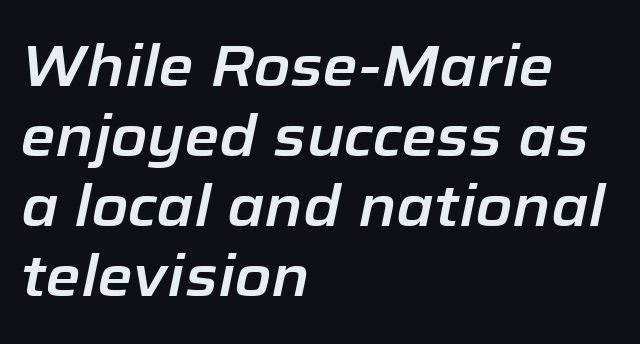
Inter-character spacing is left at the font's built-in metrics. The gap between lines stays unmarked. Characters are canted at an angle relative to the baseline's perpendicular. The rendering uses natural spacing where letterforms have individual widths. Each line starts at the same left margin while the right side varies.
